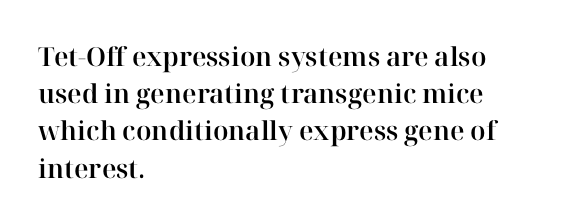
{"italic": "no", "underline": "no", "align": "left", "line_spacing": "normal", "line_spacing_ratio": 1.43, "letter_spacing": "normal", "letter_spacing_em": 0.0, "glyph_px": 26}
